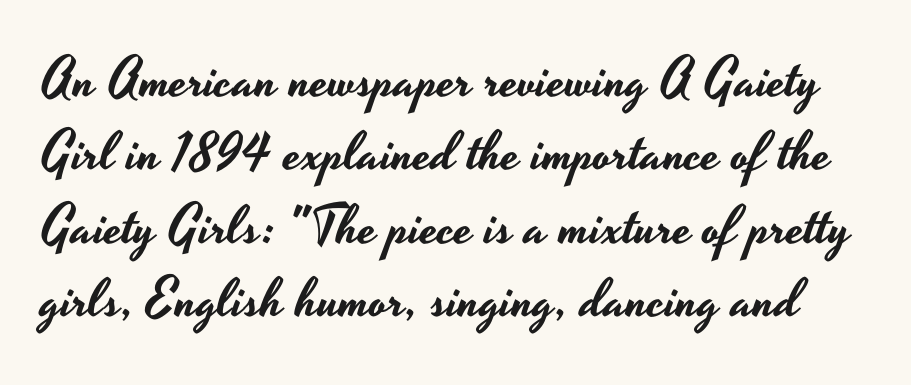
Q: Is the text italic (slanted)? A: Yes.
Q: Is the typeface a serif or a sans-serif typeface? A: Sans-serif.
Q: Is the text underlined? A: No.
Q: Is the spacing between letters normal or unusually wide? A: Normal.
Q: Is the spacing between lines tight, normal or loose? A: Normal.
Q: Width (condensed, normal, or wide)? A: Wide.
Q: Stroke contrast? A: Low.
Q: x-height? A: Small.
Q: Monospaced? A: No.
